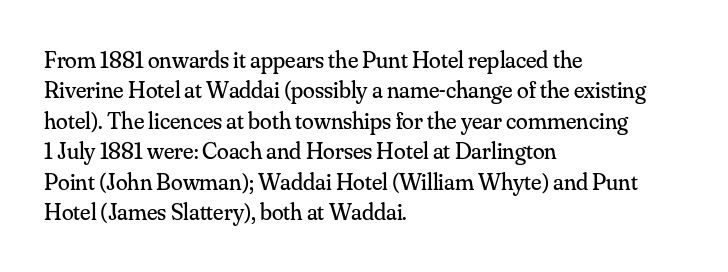
Q: Is the text bold? A: No.
Q: Is the text italic (slanted)? A: No, it is upright.
Q: Is the text underlined? A: No.
Q: How is the paragraph aligned? A: Left-aligned.
Q: Is the spacing between letters normal or unusually wide? A: Normal.
Q: Is the spacing between lines tight, normal or loose? A: Normal.
